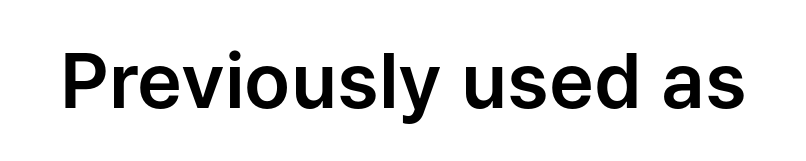
The image shows 76 px sans-serif type, upright; set normal letter spacing, not underlined; low stroke contrast and a medium x-height.
